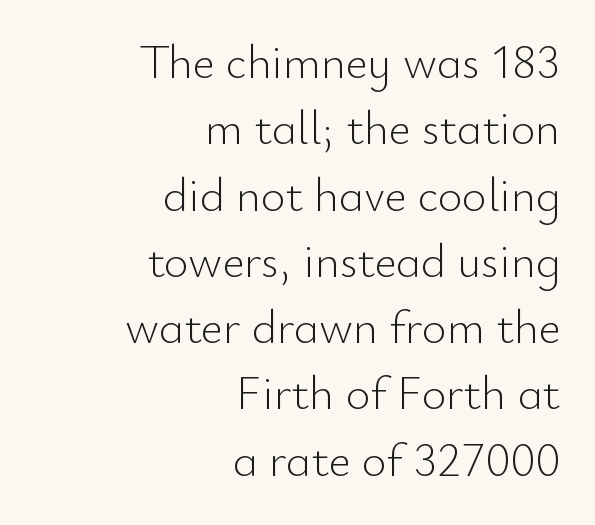
The image shows 47 px light sans-serif type, upright; set right-aligned, normal line spacing (1.41x), normal letter spacing, not underlined; low stroke contrast and a small x-height.
